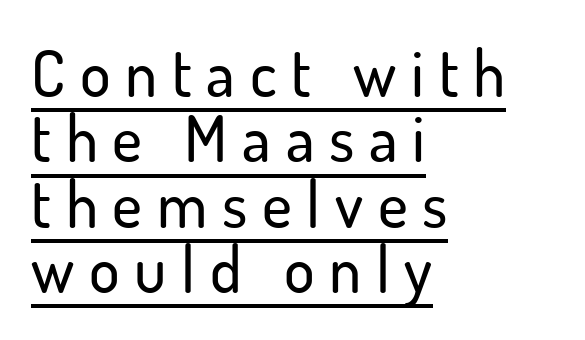
Q: Is the text italic (slanted)? A: No, it is upright.
Q: Is the typeface a serif or a sans-serif typeface? A: Sans-serif.
Q: Is the text underlined? A: Yes.
Q: How is the paragraph aligned? A: Left-aligned.
Q: Is the spacing between letters normal or unusually wide? A: Unusually wide.
Q: Is the spacing between lines tight, normal or loose? A: Tight.
Q: Width (condensed, normal, or wide)? A: Normal.
Q: Stroke contrast? A: Low.
Q: x-height? A: Small.
Q: Monospaced? A: No.
